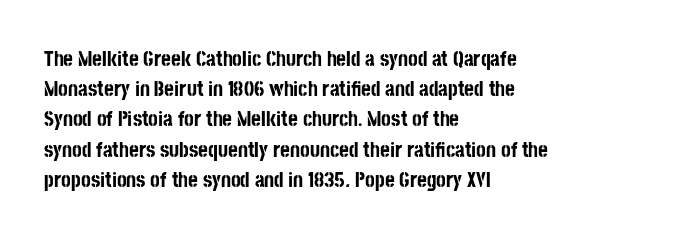
The image shows 21 px bold type, upright; set left-aligned, normal line spacing (1.44x), normal letter spacing, not underlined.
